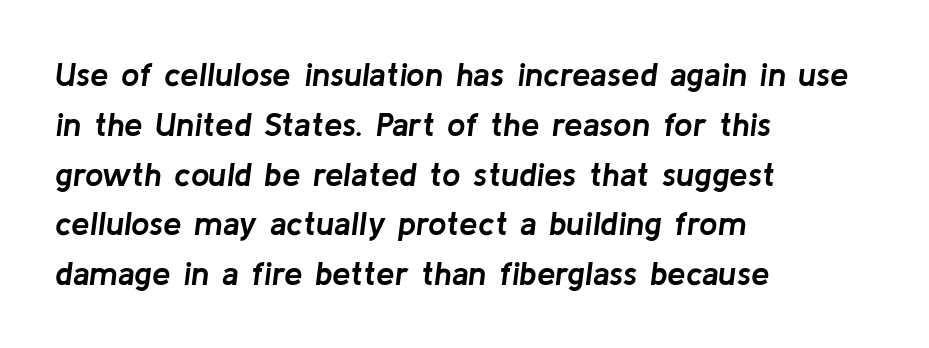
The image shows 33 px semibold type, italic (leaning right); set left-aligned, normal line spacing (1.51x), normal letter spacing, not underlined; low stroke contrast and a medium x-height.
